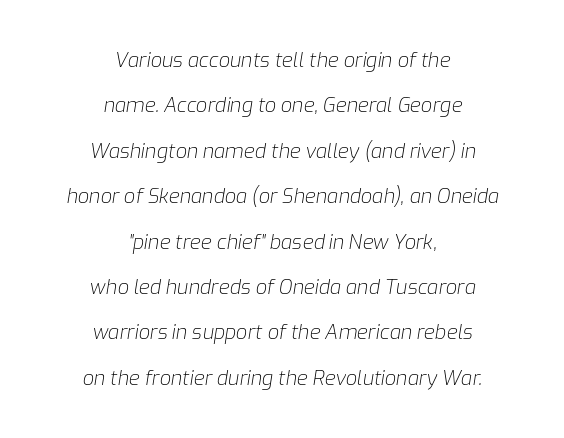
Q: Is the text bold? A: No.
Q: Is the text italic (slanted)? A: Yes, it leans right by about 9 degrees.
Q: Is the text underlined? A: No.
Q: How is the paragraph aligned? A: Centered.
Q: Is the spacing between letters normal or unusually wide? A: Normal.
Q: Is the spacing between lines tight, normal or loose? A: Loose.
